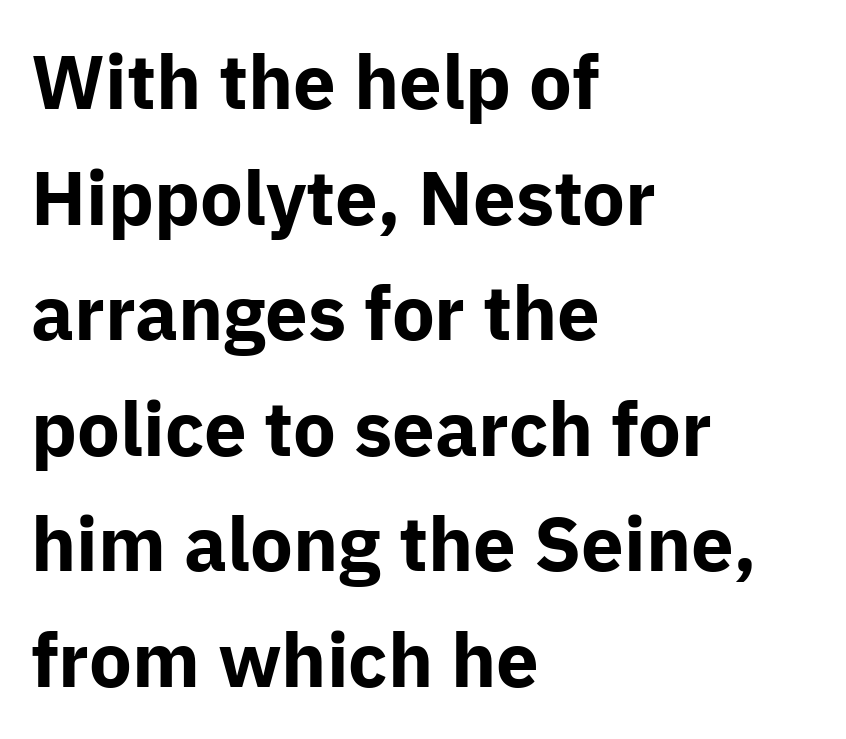
{"serif": "no", "italic": "no", "bold": "yes", "weight": "bold", "width": "normal", "stroke_contrast": "low", "x_height": "medium", "monospaced": "no", "underline": "no", "align": "left", "line_spacing": "normal", "line_spacing_ratio": 1.52, "letter_spacing": "normal", "letter_spacing_em": 0.0, "glyph_px": 76}
